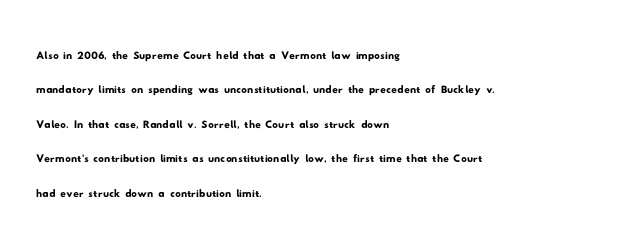
Q: Is the typeface a serif or a sans-serif typeface? A: Sans-serif.
Q: Is the text underlined? A: No.
Q: How is the paragraph aligned? A: Left-aligned.
Q: Is the spacing between letters normal or unusually wide? A: Normal.
Q: Width (condensed, normal, or wide)? A: Wide.
Q: Stroke contrast? A: Low.
Q: x-height? A: Small.
Q: Monospaced? A: No.
